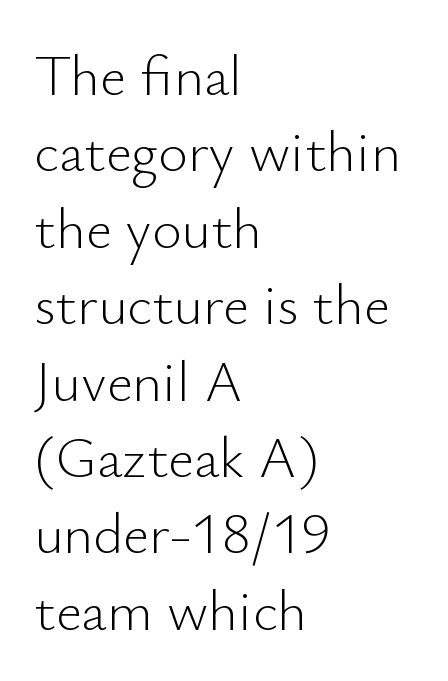
{"serif": "no", "italic": "no", "bold": "no", "weight": "light", "width": "normal", "stroke_contrast": "low", "x_height": "small", "monospaced": "no", "underline": "no", "align": "left", "line_spacing": "normal", "line_spacing_ratio": 1.34, "letter_spacing": "normal", "letter_spacing_em": 0.0, "glyph_px": 57}
